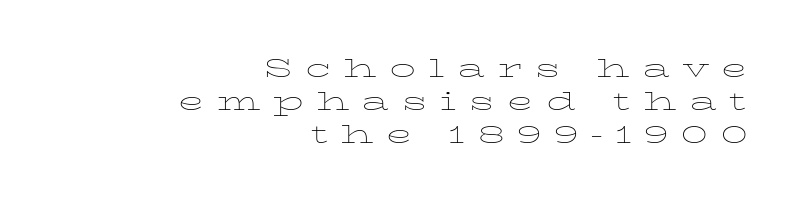
Baseline-to-baseline distance is the conventional proportion of letter height. Look at the tracking — it's clearly loosened, letters drifting apart. Each stroke keeps to a modest, everyday thickness or less. The gap between lines stays unmarked. In terms of posture, this sample is upright.
